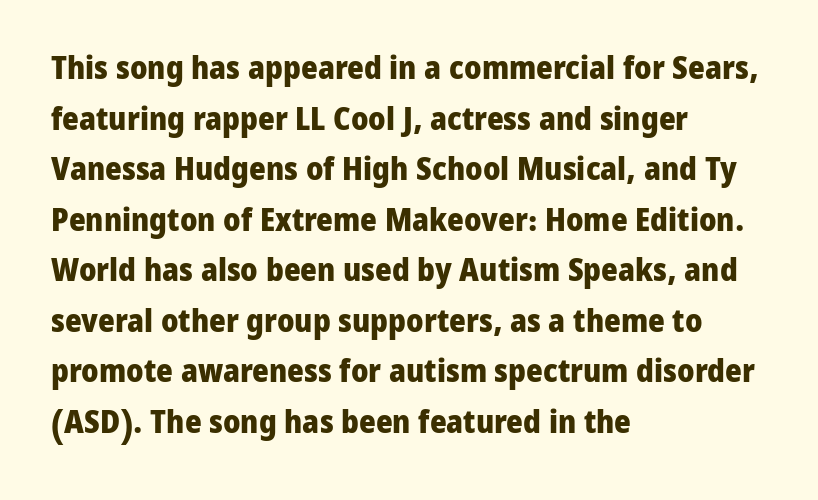
Note the varied advance widths — an 'i' is clearly narrower than an 'm'. Underline: absent. In CSS terms this would be text-align: left. What kind of face is this? One without serifs — a sans. You'd pick this weight for a headline — it's a proper bold. The space between consecutive lines is moderate.
